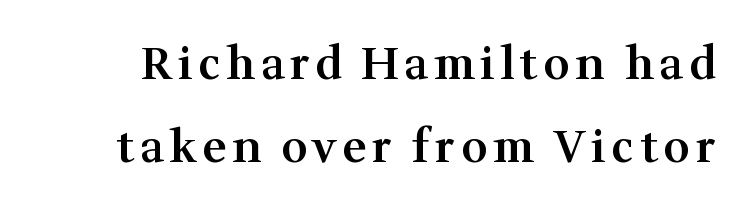
The lettering stays uniformly vertical, giving the passage a roman look. Stems and bowls a touch heavier than normal — semibold. Here the designer chose a conventional face with non-uniform glyph widths. The gap between lines stays unmarked. Serifs: yes, visible at the terminals of the letterforms.
